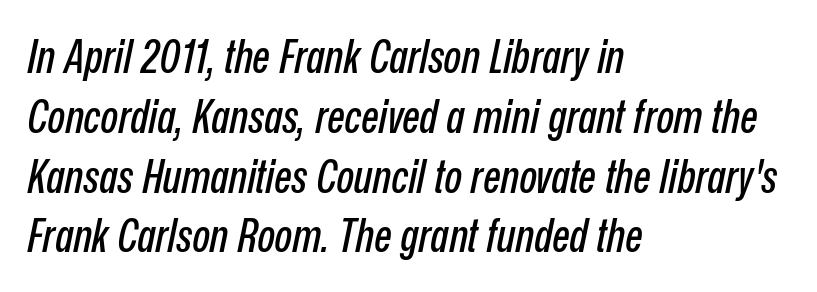
Q: Is the text italic (slanted)? A: Yes, it leans right by about 12 degrees.
Q: Is the text underlined? A: No.
Q: How is the paragraph aligned? A: Left-aligned.
Q: Is the spacing between letters normal or unusually wide? A: Normal.
Q: Is the spacing between lines tight, normal or loose? A: Normal.
Q: Width (condensed, normal, or wide)? A: Condensed.
Q: Stroke contrast? A: Low.
Q: x-height? A: Medium.
Q: Monospaced? A: No.
